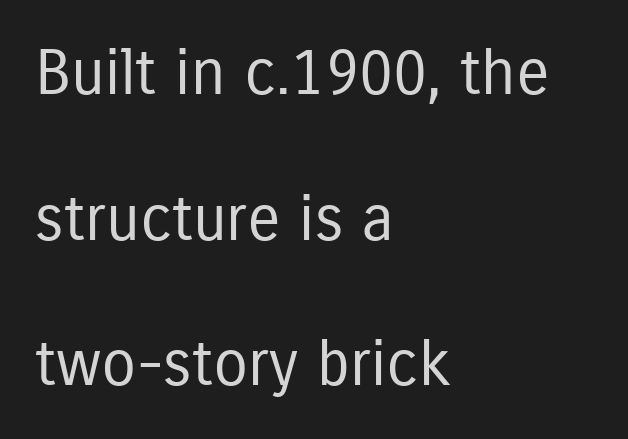
Unbolded letterforms with no extra heft. Looks like regular typesetting: each glyph gets only the width it needs. The specimen omits any rule beneath the text block's lines. Does the type have serifs? No, each stem ends abruptly. Is the letter spacing exaggerated? No — it looks like the ordinary default.
